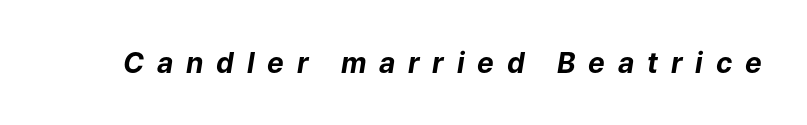
Q: Is the text bold? A: Yes.
Q: Is the text italic (slanted)? A: Yes, it leans right by about 9 degrees.
Q: Is the text underlined? A: No.
Q: Is the spacing between letters normal or unusually wide? A: Unusually wide.
Q: Width (condensed, normal, or wide)? A: Normal.
Q: Stroke contrast? A: Low.
Q: x-height? A: Medium.
Q: Monospaced? A: No.
